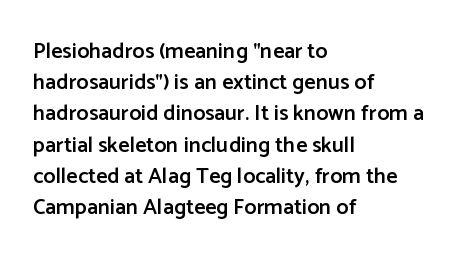
Q: Is the text bold? A: Semi-bold.
Q: Is the text italic (slanted)? A: No, it is upright.
Q: Is the text underlined? A: No.
Q: How is the paragraph aligned? A: Left-aligned.
Q: Is the spacing between letters normal or unusually wide? A: Normal.
Q: Is the spacing between lines tight, normal or loose? A: Normal.
